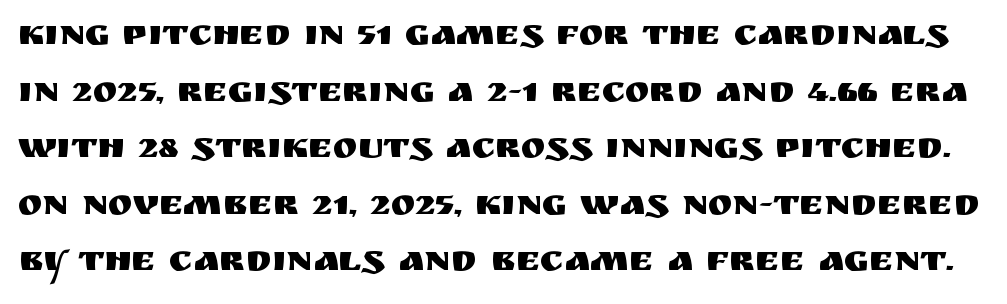
Q: Is the text italic (slanted)? A: No, it is upright.
Q: Is the typeface a serif or a sans-serif typeface? A: Sans-serif.
Q: Is the text underlined? A: No.
Q: Is the spacing between letters normal or unusually wide? A: Normal.
Q: Is the spacing between lines tight, normal or loose? A: Normal.
Q: Width (condensed, normal, or wide)? A: Normal.
Q: Stroke contrast? A: Medium.
Q: x-height? A: Large.
Q: Monospaced? A: No.
